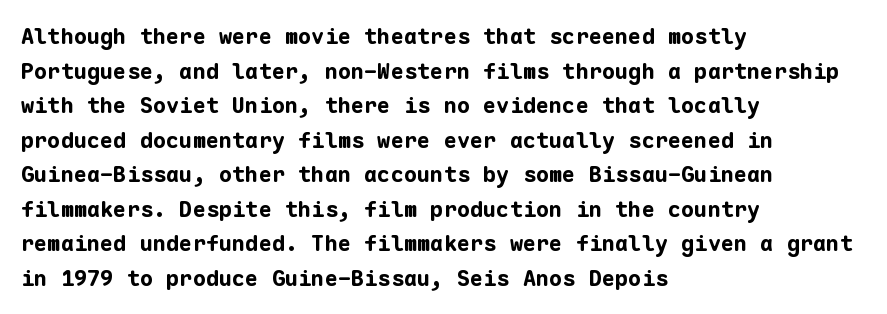
This sample uses an upright cut, with every glyph sitting square on the baseline. Whoever set this chose a conventional vertical rhythm. Students, note that the glyphs here touch the page at normal intervals. Strokes here are thick enough to call this a true bold.
